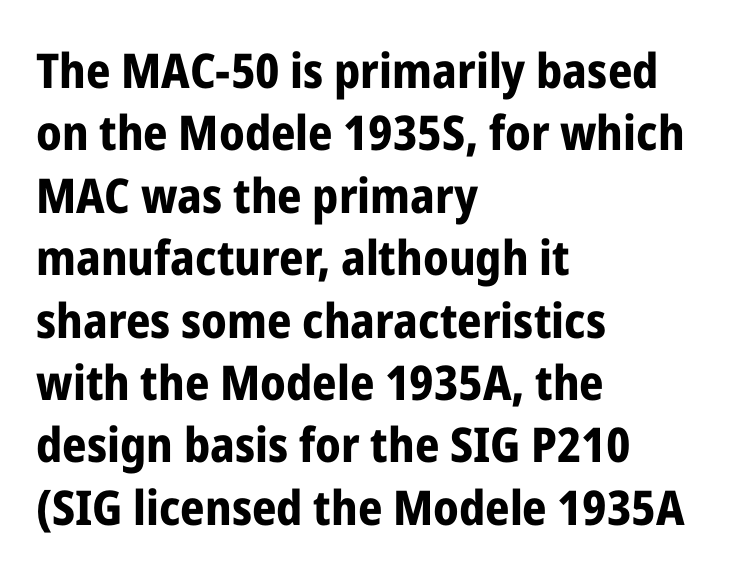
Q: Is the text bold? A: Yes.
Q: Is the text italic (slanted)? A: No, it is upright.
Q: Is the typeface a serif or a sans-serif typeface? A: Sans-serif.
Q: Is the text underlined? A: No.
Q: How is the paragraph aligned? A: Left-aligned.
Q: Is the spacing between letters normal or unusually wide? A: Normal.
Q: Is the spacing between lines tight, normal or loose? A: Normal.
Q: Width (condensed, normal, or wide)? A: Condensed.
Q: Stroke contrast? A: Low.
Q: x-height? A: Medium.
Q: Monospaced? A: No.
